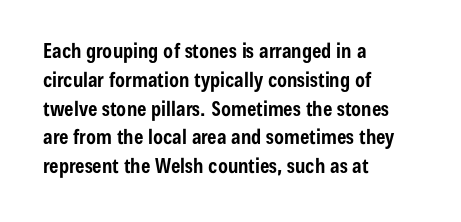
Q: Is the text bold? A: Yes.
Q: Is the text italic (slanted)? A: No, it is upright.
Q: Is the text underlined? A: No.
Q: How is the paragraph aligned? A: Left-aligned.
Q: Is the spacing between letters normal or unusually wide? A: Normal.
Q: Is the spacing between lines tight, normal or loose? A: Normal.
